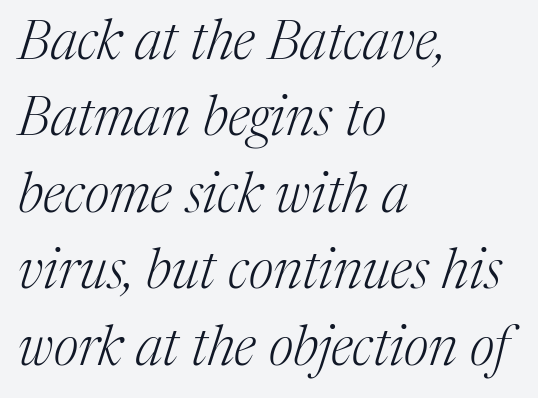
{"serif": "yes", "italic": "yes", "lean": "right", "slant_degrees": 17, "bold": "no", "weight": "light", "width": "normal", "stroke_contrast": "medium", "x_height": "medium", "monospaced": "no", "underline": "no", "align": "left", "line_spacing": "normal", "line_spacing_ratio": 1.39, "letter_spacing": "normal", "letter_spacing_em": 0.0, "glyph_px": 55}
